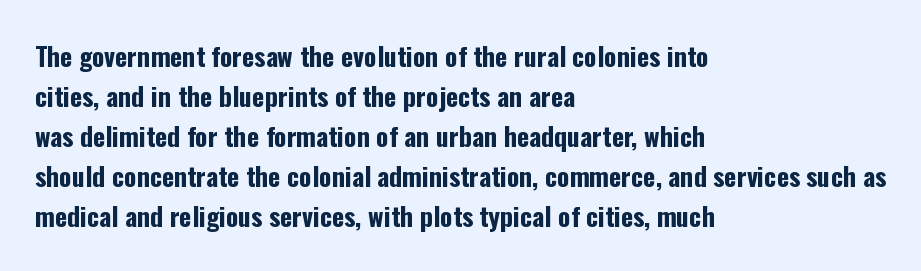
The letterforms sit shoulder to shoulder at normal distance. If you measured baseline to baseline, you'd find a middling distance. The specimen omits any rule beneath the text block's lines. These lines stack with their left ends in a neat column.
